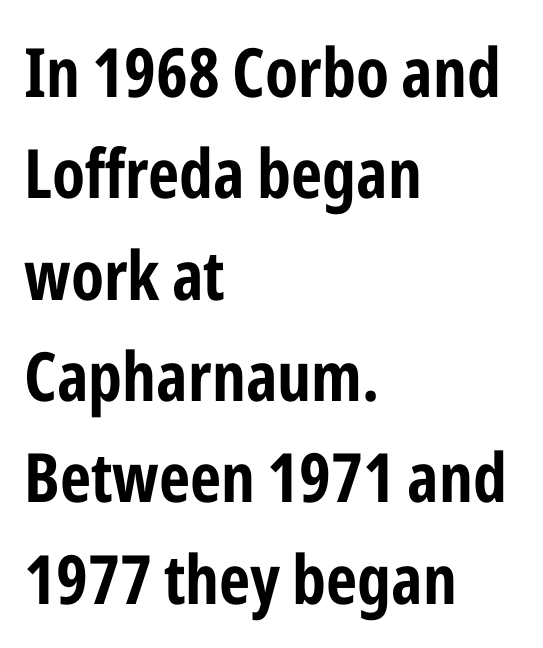
Q: Is the text bold? A: Yes.
Q: Is the text italic (slanted)? A: No, it is upright.
Q: Is the typeface a serif or a sans-serif typeface? A: Sans-serif.
Q: Is the text underlined? A: No.
Q: How is the paragraph aligned? A: Left-aligned.
Q: Is the spacing between letters normal or unusually wide? A: Normal.
Q: Is the spacing between lines tight, normal or loose? A: Normal.
Q: Width (condensed, normal, or wide)? A: Condensed.
Q: Stroke contrast? A: Low.
Q: x-height? A: Medium.
Q: Monospaced? A: No.
